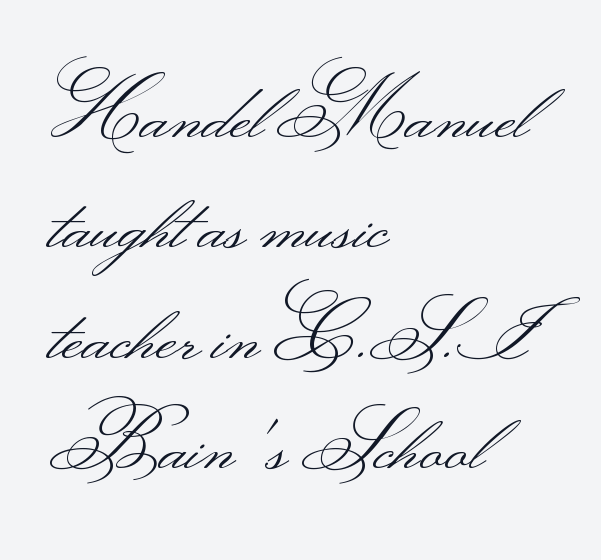
{"serif": "no", "bold": "no", "weight": "light", "width": "wide", "stroke_contrast": "medium", "monospaced": "no", "underline": "no", "align": "left", "line_spacing": "normal", "line_spacing_ratio": 1.38, "letter_spacing": "normal", "letter_spacing_em": 0.0, "glyph_px": 80}
